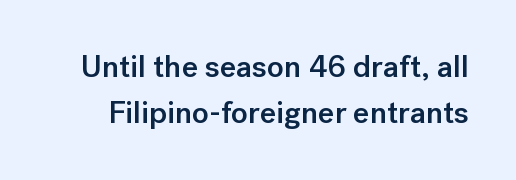
The image shows 31 px semibold sans-serif type, upright; set normal line spacing (1.49x), normal letter spacing, not underlined; low stroke contrast and a medium x-height.
